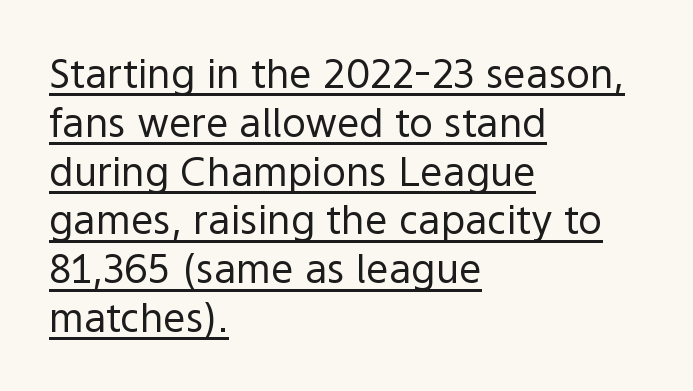
Q: Is the text bold? A: No.
Q: Is the text italic (slanted)? A: No, it is upright.
Q: Is the typeface a serif or a sans-serif typeface? A: Sans-serif.
Q: Is the text underlined? A: Yes.
Q: How is the paragraph aligned? A: Left-aligned.
Q: Is the spacing between letters normal or unusually wide? A: Normal.
Q: Width (condensed, normal, or wide)? A: Normal.
Q: x-height? A: Medium.
Q: Monospaced? A: No.
